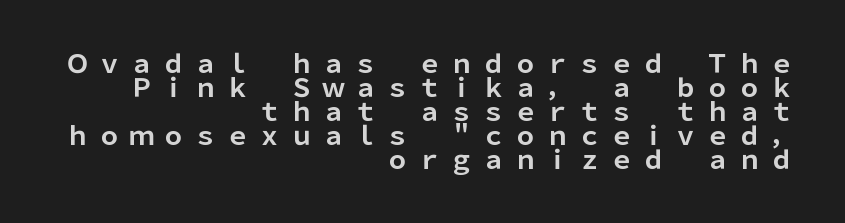
{"italic": "no", "bold": "yes", "underline": "no", "align": "right", "line_spacing": "tight", "line_spacing_ratio": 0.96, "letter_spacing": "wide", "letter_spacing_em": 0.28, "glyph_px": 25}
